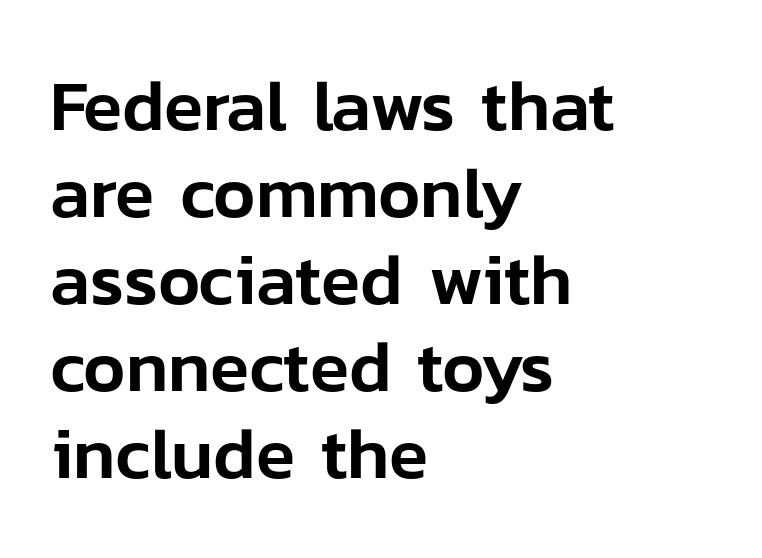
The passage shown is typeset with a sans-serif family. The passage shown is not underscored anywhere. Think of a printed novel: that variable character pitch is what you see here. Nope, not italic — everything's standing straight.
